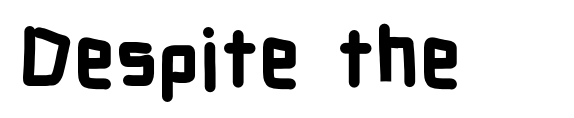
{"serif": "no", "italic": "no", "bold": "yes", "weight": "bold", "width": "condensed", "stroke_contrast": "low", "x_height": "medium", "monospaced": "no", "underline": "no", "letter_spacing": "normal", "letter_spacing_em": 0.0, "glyph_px": 80}
